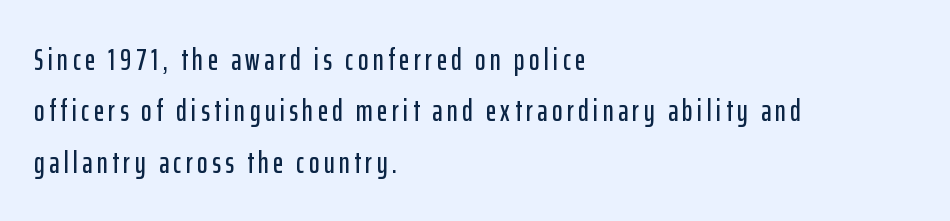
{"serif": "no", "italic": "no", "width": "condensed", "stroke_contrast": "low", "x_height": "medium", "monospaced": "no", "underline": "no", "align": "left", "line_spacing": "normal", "line_spacing_ratio": 1.66, "glyph_px": 31}
